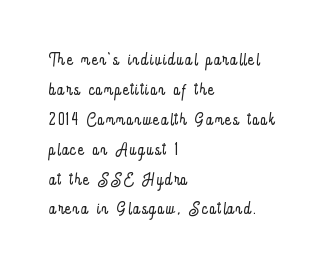
Q: Is the text bold? A: No.
Q: Is the text underlined? A: No.
Q: How is the paragraph aligned? A: Left-aligned.
Q: Is the spacing between lines tight, normal or loose? A: Normal.
